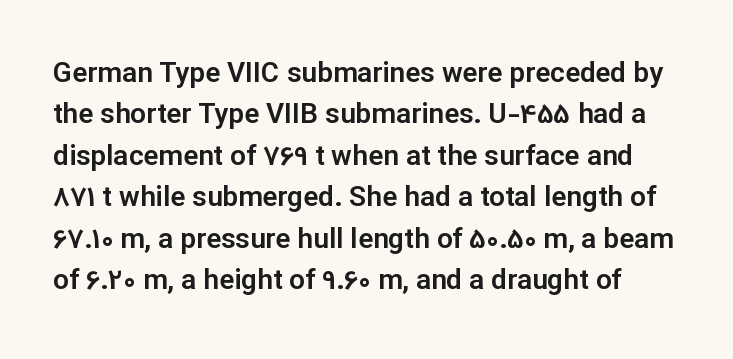
{"serif": "no", "italic": "no", "width": "normal", "stroke_contrast": "low", "x_height": "medium", "monospaced": "no", "underline": "no", "line_spacing": "normal", "line_spacing_ratio": 1.48, "letter_spacing": "normal", "letter_spacing_em": 0.0, "glyph_px": 28}
